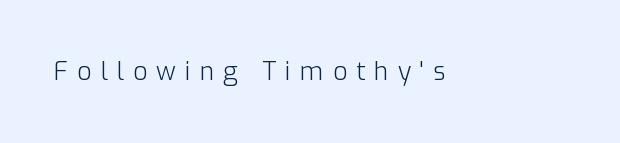
{"italic": "no", "bold": "no", "underline": "no", "letter_spacing": "wide", "letter_spacing_em": 0.36, "glyph_px": 25}
